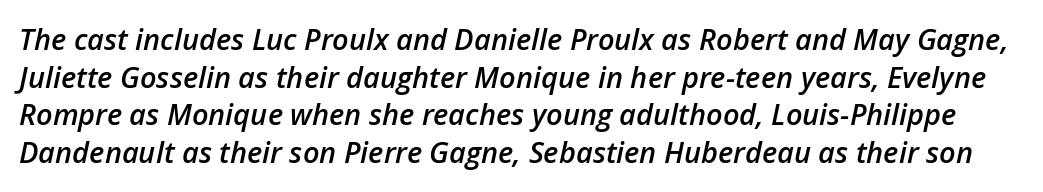
Q: Is the text bold? A: Semi-bold.
Q: Is the text italic (slanted)? A: Yes, it leans right by about 12 degrees.
Q: Is the text underlined? A: No.
Q: Is the spacing between letters normal or unusually wide? A: Normal.
Q: Is the spacing between lines tight, normal or loose? A: Normal.
Q: Width (condensed, normal, or wide)? A: Normal.
Q: Stroke contrast? A: Low.
Q: x-height? A: Medium.
Q: Monospaced? A: No.
